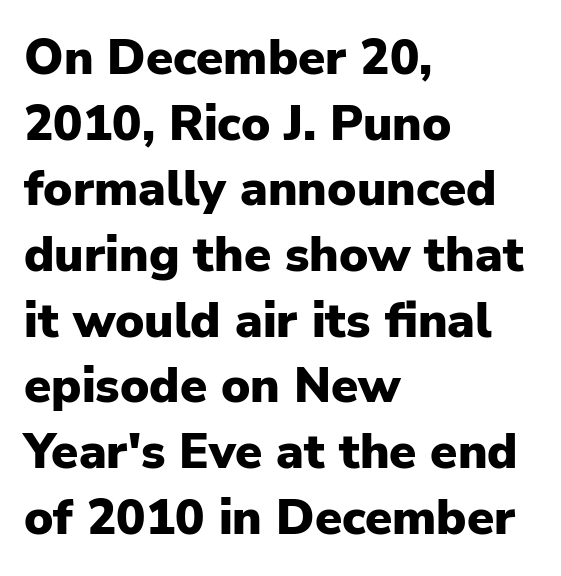
Q: Is the text bold? A: Yes.
Q: Is the text italic (slanted)? A: No, it is upright.
Q: Is the typeface a serif or a sans-serif typeface? A: Sans-serif.
Q: Is the text underlined? A: No.
Q: How is the paragraph aligned? A: Left-aligned.
Q: Is the spacing between letters normal or unusually wide? A: Normal.
Q: Is the spacing between lines tight, normal or loose? A: Normal.
Q: Width (condensed, normal, or wide)? A: Normal.
Q: Stroke contrast? A: Low.
Q: x-height? A: Medium.
Q: Monospaced? A: No.
